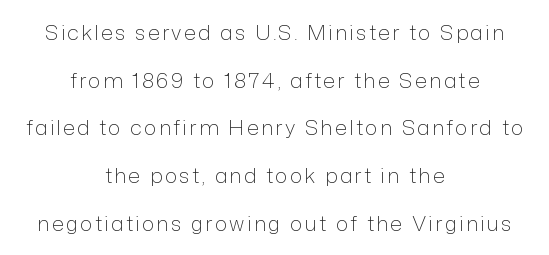
Plain, unruled lines of type. The lettering stays uniformly vertical, giving the passage a roman look. Both edges are ragged and mirror each other, which tells us the setting is centered. Regarding leading, the lines here are spaced well apart. These glyphs show unthickened strokes, regular width or finer.
